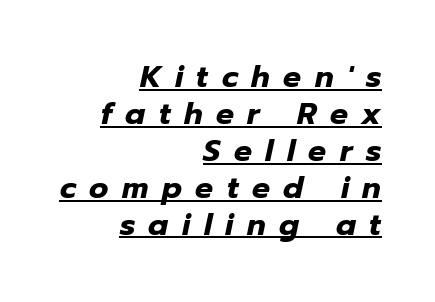
The horizontal fit of the characters is loose and conspicuously gappy. Horizontal alignment here is rightward, an uncommon choice for prose. What weight is shown? A full bold with thick strokes. The string is rendered with underlining switched on.
